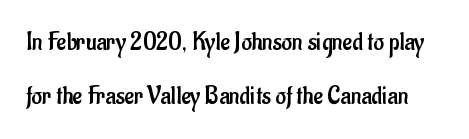
Q: Is the text bold? A: No.
Q: Is the text italic (slanted)? A: No, it is upright.
Q: Is the text underlined? A: No.
Q: Is the spacing between letters normal or unusually wide? A: Normal.
Q: Is the spacing between lines tight, normal or loose? A: Loose.
